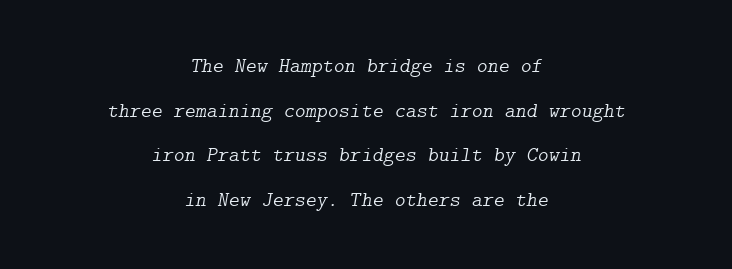
The image shows 21 px text type, italic (leaning right); set centered, loose line spacing (2.13x), normal letter spacing, not underlined.
